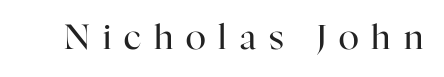
Letters rest on an invisible, unmarked baseline. The font is comparable to plain body text, perhaps lighter. Tracking value appears strongly positive — letters spread wide. Here the designer chose a conventional face with non-uniform glyph widths.
